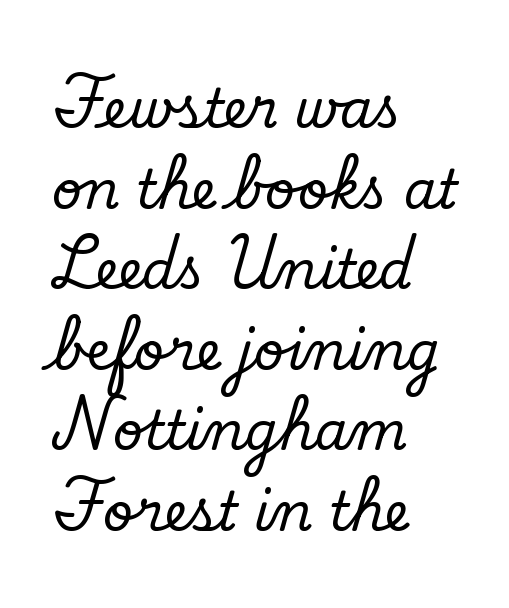
Q: Is the text italic (slanted)? A: Yes.
Q: Is the typeface a serif or a sans-serif typeface? A: Serif.
Q: Is the text underlined? A: No.
Q: How is the paragraph aligned? A: Left-aligned.
Q: Is the spacing between letters normal or unusually wide? A: Normal.
Q: Is the spacing between lines tight, normal or loose? A: Normal.
Q: Width (condensed, normal, or wide)? A: Normal.
Q: Stroke contrast? A: Low.
Q: x-height? A: Small.
Q: Monospaced? A: No.
